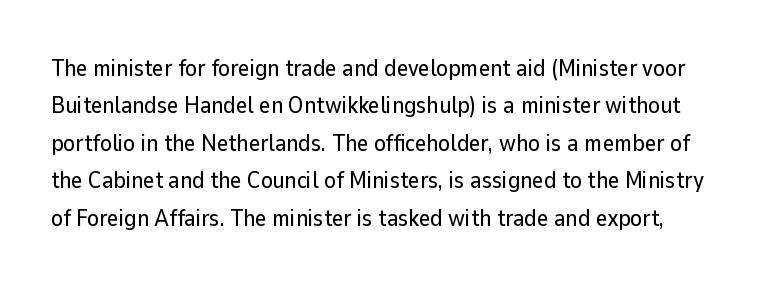
Q: Is the text italic (slanted)? A: No, it is upright.
Q: Is the text underlined? A: No.
Q: Is the spacing between letters normal or unusually wide? A: Normal.
Q: Is the spacing between lines tight, normal or loose? A: Normal.
